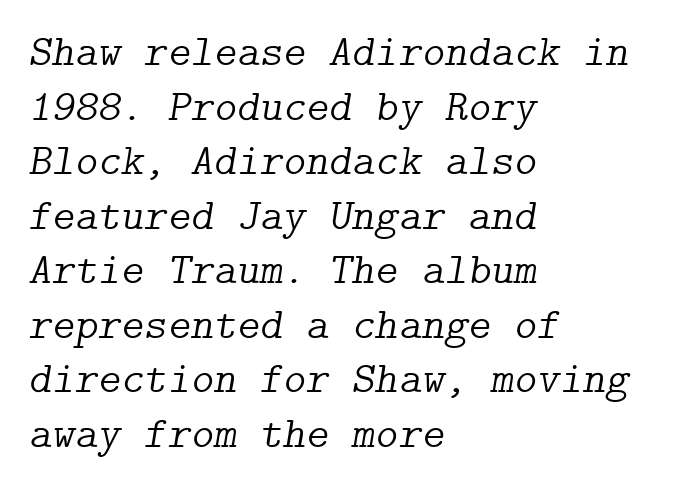
{"serif": "yes", "italic": "yes", "lean": "right", "slant_degrees": 9, "bold": "no", "weight": "light", "width": "normal", "stroke_contrast": "low", "x_height": "medium", "underline": "no", "align": "left", "line_spacing_ratio": 1.24, "letter_spacing": "normal", "letter_spacing_em": 0.0, "glyph_px": 44}
